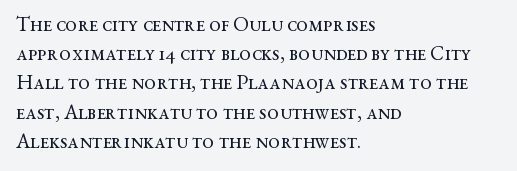
Q: Is the text bold? A: No.
Q: Is the text italic (slanted)? A: No, it is upright.
Q: Is the text underlined? A: No.
Q: How is the paragraph aligned? A: Left-aligned.
Q: Is the spacing between letters normal or unusually wide? A: Normal.
Q: Is the spacing between lines tight, normal or loose? A: Normal.
